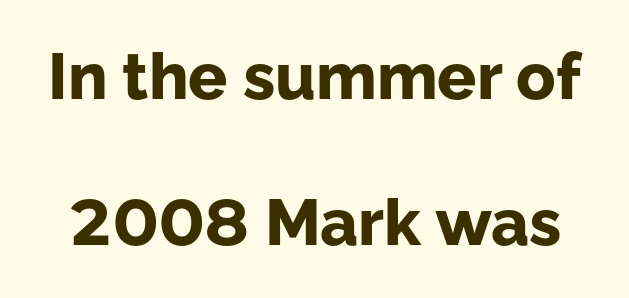
Q: Is the text bold? A: Yes.
Q: Is the text italic (slanted)? A: No, it is upright.
Q: Is the typeface a serif or a sans-serif typeface? A: Sans-serif.
Q: Is the text underlined? A: No.
Q: Is the spacing between letters normal or unusually wide? A: Normal.
Q: Is the spacing between lines tight, normal or loose? A: Loose.
Q: Width (condensed, normal, or wide)? A: Normal.
Q: Stroke contrast? A: Low.
Q: x-height? A: Medium.
Q: Monospaced? A: No.
